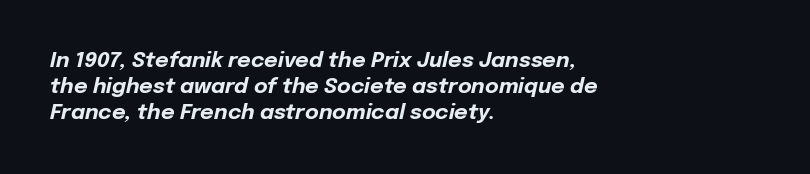
Notice how the stems are inclined rather than vertical — that's the hallmark of italics. As a designer I'd log this as weight 700, bold. Students, note that the glyphs here touch the page at normal intervals. The compositor pushed each line to the left boundary.
